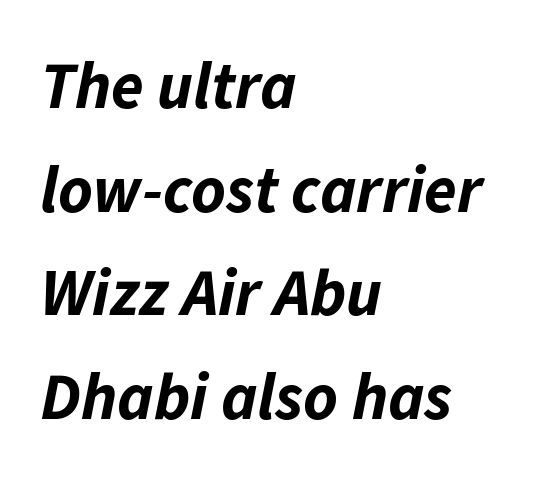
The image shows 66 px bold type, italic (leaning right); set left-aligned, normal line spacing (1.57x), normal letter spacing, not underlined; low stroke contrast and a medium x-height.
